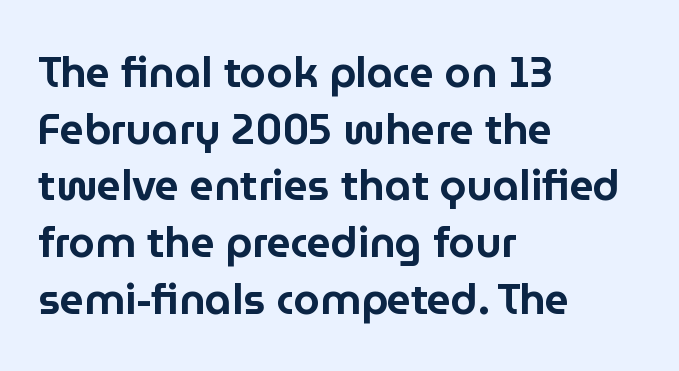
The image shows 42 px sans-serif type, upright; set left-aligned, normal line spacing (1.35x), normal letter spacing, not underlined; low stroke contrast and a medium x-height.
